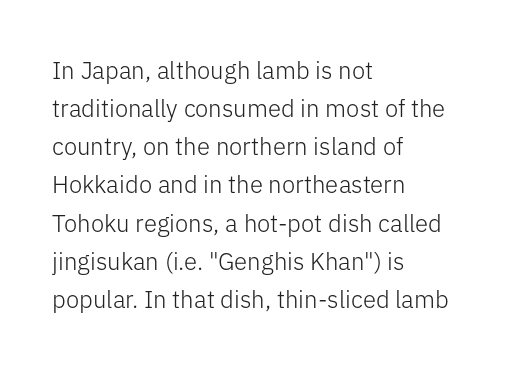
Q: Is the text bold? A: No.
Q: Is the text italic (slanted)? A: No, it is upright.
Q: Is the text underlined? A: No.
Q: How is the paragraph aligned? A: Left-aligned.
Q: Is the spacing between letters normal or unusually wide? A: Normal.
Q: Is the spacing between lines tight, normal or loose? A: Normal.
